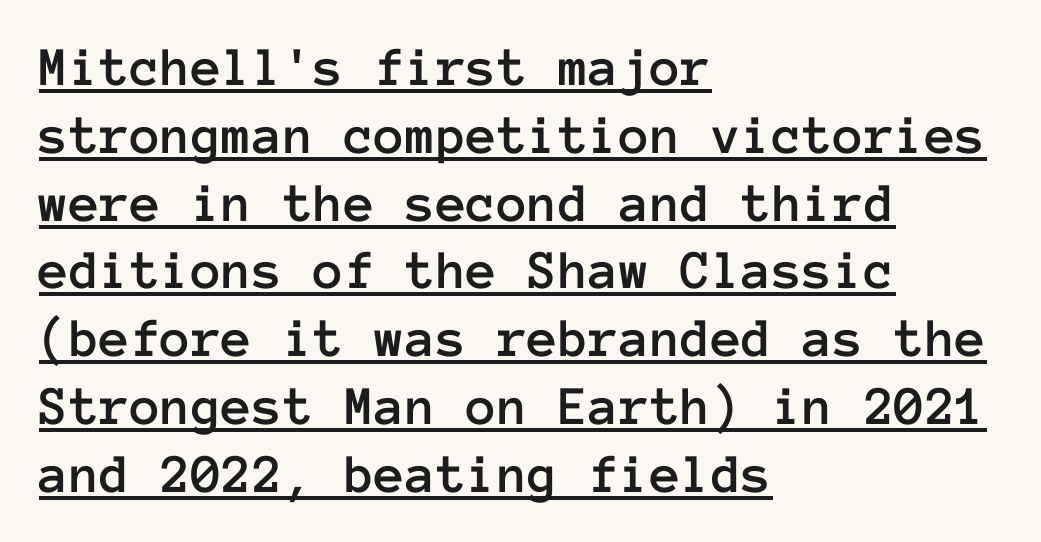
{"italic": "no", "width": "normal", "stroke_contrast": "low", "x_height": "medium", "monospaced": "yes", "underline": "yes", "align": "left", "line_spacing_ratio": 1.21, "letter_spacing": "normal", "letter_spacing_em": 0.0, "glyph_px": 56}
